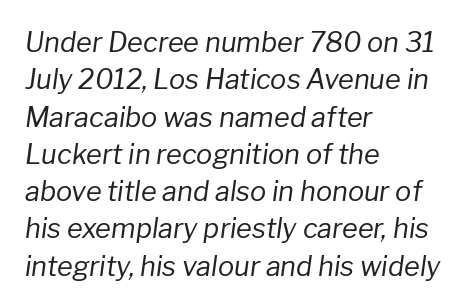
Q: Is the text bold? A: No.
Q: Is the text italic (slanted)? A: Yes, it leans right by about 8 degrees.
Q: Is the text underlined? A: No.
Q: How is the paragraph aligned? A: Left-aligned.
Q: Is the spacing between letters normal or unusually wide? A: Normal.
Q: Is the spacing between lines tight, normal or loose? A: Normal.
